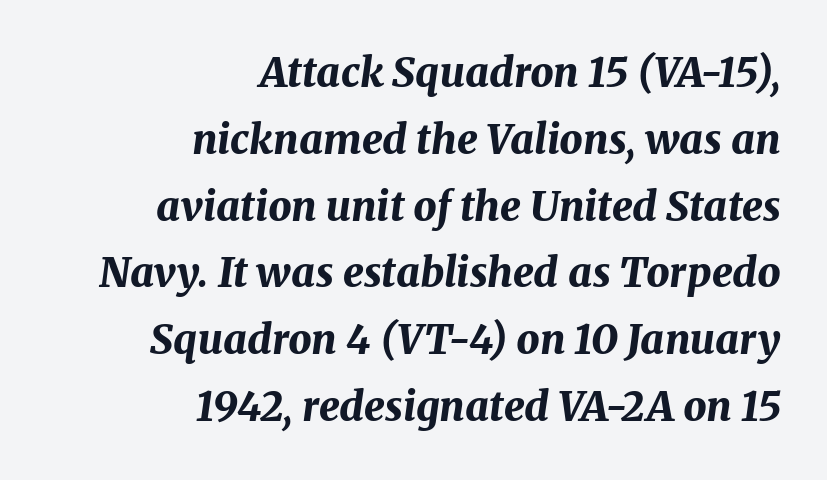
The image shows 41 px bold type, italic (leaning right); set right-aligned, normal line spacing (1.63x), normal letter spacing, not underlined; medium stroke contrast and a medium x-height.
